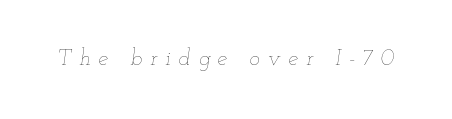
If you drew a line through each stem, it would be angled. Lines of text with bare space underneath. Vertical stems look standard width or narrower in stroke. Observe the wide spacing: letters keep a clear distance from each other.
